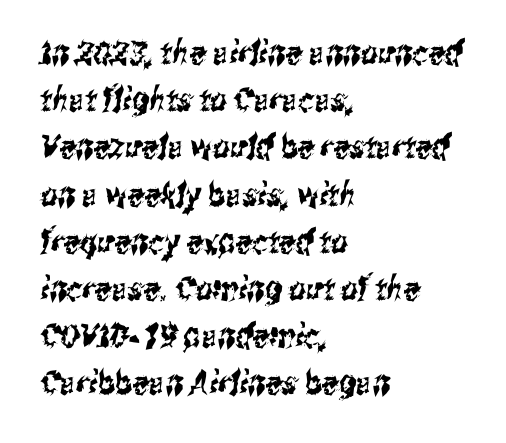
{"serif": "no", "width": "condensed", "stroke_contrast": "medium", "x_height": "medium", "monospaced": "no", "underline": "no", "align": "left", "line_spacing": "normal", "line_spacing_ratio": 1.43, "letter_spacing": "normal", "letter_spacing_em": 0.0, "glyph_px": 33}
